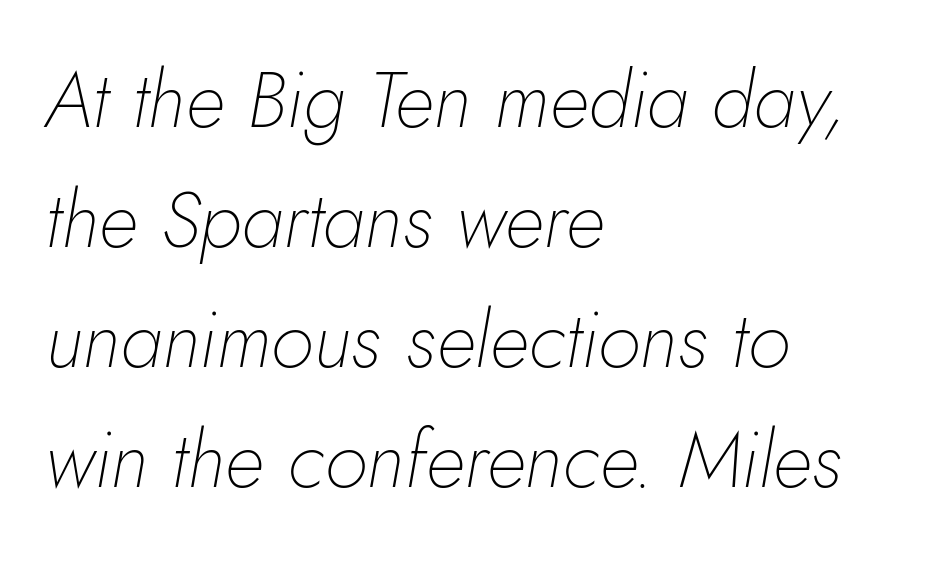
{"italic": "yes", "lean": "right", "slant_degrees": 10, "bold": "no", "weight": "thin", "width": "normal", "stroke_contrast": "low", "x_height": "small", "monospaced": "no", "underline": "no", "align": "left", "line_spacing": "normal", "line_spacing_ratio": 1.52, "letter_spacing": "normal", "letter_spacing_em": 0.0, "glyph_px": 79}
